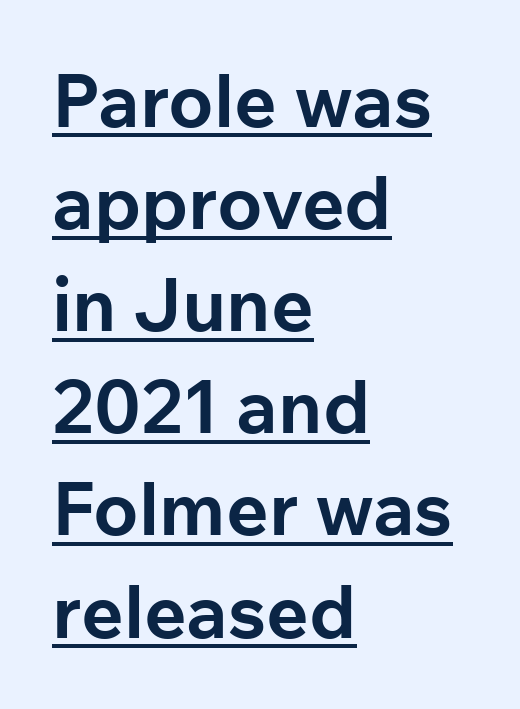
What's the leading like? Ordinary, nothing unusual. The glyphs are accompanied by a horizontal stroke just below them. This sample has the flowing, uneven cadence of proportional lettering. Each letter's strokes conclude bluntly, with no projecting serifs. This is the regular roman posture of the typeface.
